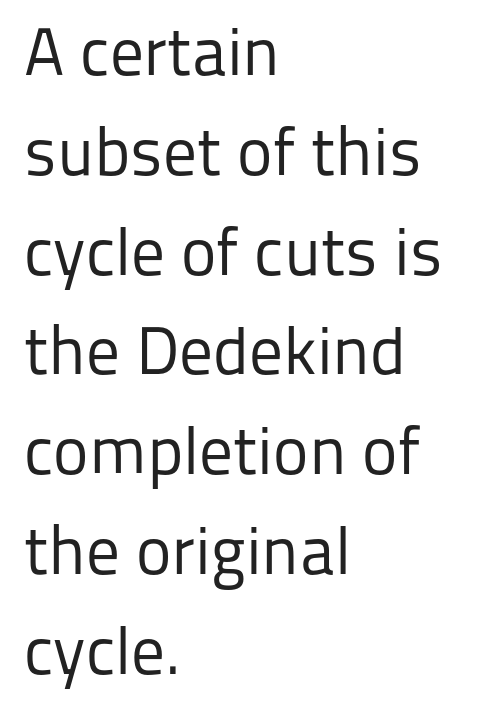
The image shows 67 px regular-weight sans-serif type, upright; set left-aligned, normal line spacing (1.49x), normal letter spacing, not underlined; low stroke contrast and a medium x-height.
